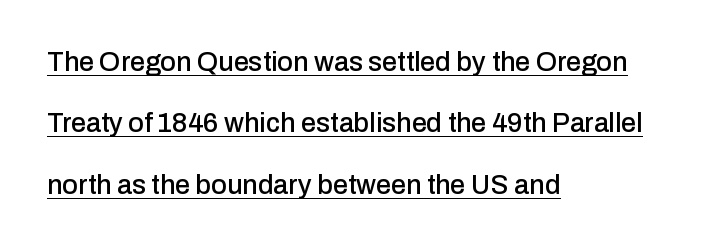
{"italic": "no", "underline": "yes", "align": "left", "line_spacing": "loose", "line_spacing_ratio": 2.27, "letter_spacing": "normal", "letter_spacing_em": 0.0, "glyph_px": 27}
